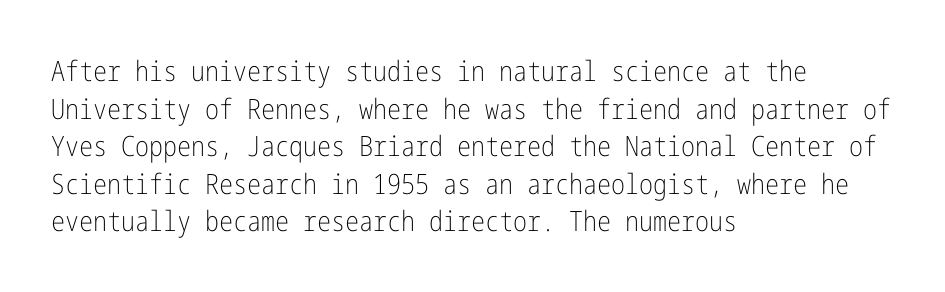
Every character sits straight up, as roman type does. This sample uses plain, unmodified letter spacing. Bare-footed words on every line. One glance says typical: line gaps are just what's usual.
